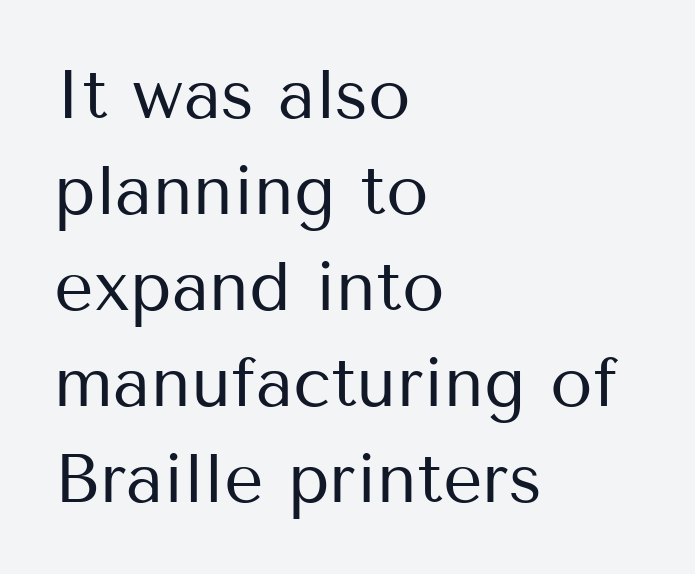
{"serif": "no", "italic": "no", "bold": "no", "weight": "regular", "width": "normal", "stroke_contrast": "medium", "x_height": "medium", "monospaced": "no", "underline": "no", "align": "left", "line_spacing": "normal", "line_spacing_ratio": 1.39, "letter_spacing": "normal", "letter_spacing_em": 0.0, "glyph_px": 69}
